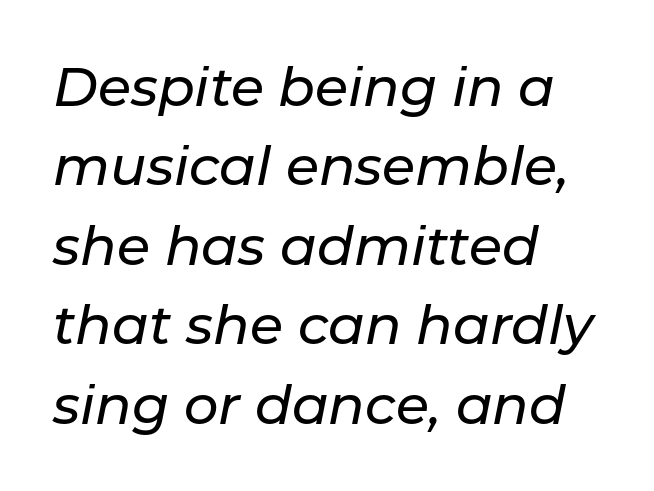
Q: Is the text italic (slanted)? A: Yes, it leans right by about 11 degrees.
Q: Is the text underlined? A: No.
Q: How is the paragraph aligned? A: Left-aligned.
Q: Is the spacing between letters normal or unusually wide? A: Normal.
Q: Is the spacing between lines tight, normal or loose? A: Normal.
Q: Width (condensed, normal, or wide)? A: Normal.
Q: Stroke contrast? A: Low.
Q: x-height? A: Medium.
Q: Monospaced? A: No.
